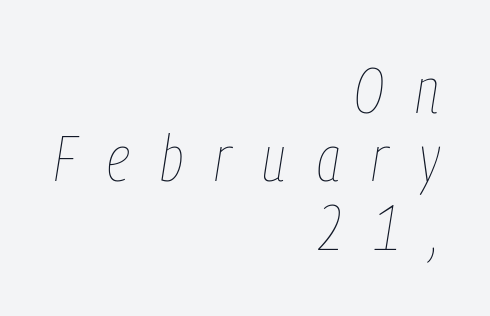
Q: Is the text bold? A: No.
Q: Is the text italic (slanted)? A: Yes, it leans right by about 9 degrees.
Q: Is the text underlined? A: No.
Q: How is the paragraph aligned? A: Right-aligned.
Q: Is the spacing between letters normal or unusually wide? A: Unusually wide.
Q: Is the spacing between lines tight, normal or loose? A: Tight.
Q: Width (condensed, normal, or wide)? A: Condensed.
Q: Stroke contrast? A: Low.
Q: x-height? A: Medium.
Q: Monospaced? A: No.
